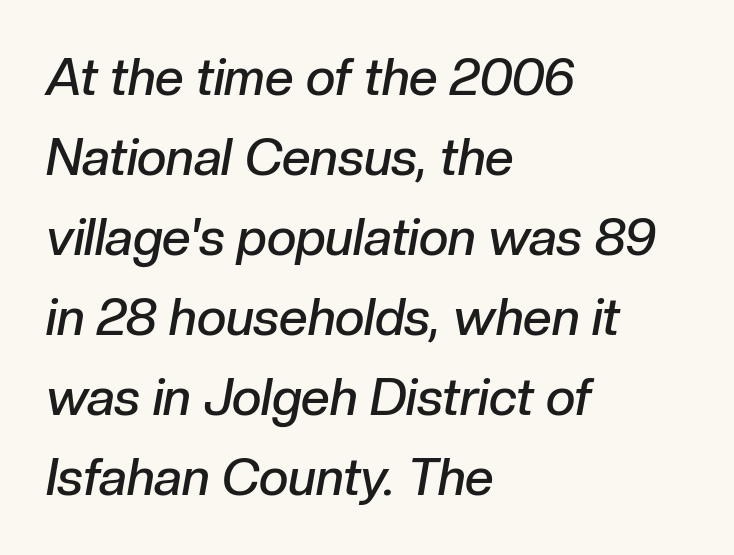
Vertical spacing — default. The space directly below the letters is spotless. Italic: yes, the glyphs are oblique. The tracking reads as untouched default to a designer's eye. These lines are rendered in a variable-pitch font.
